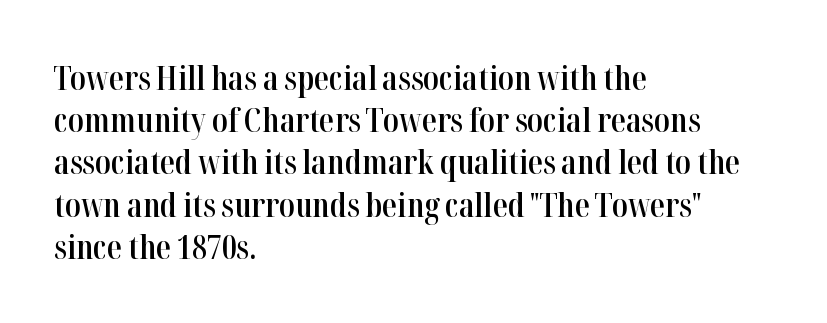
Q: Is the text bold? A: Semi-bold.
Q: Is the text italic (slanted)? A: No, it is upright.
Q: Is the typeface a serif or a sans-serif typeface? A: Serif.
Q: Is the text underlined? A: No.
Q: How is the paragraph aligned? A: Left-aligned.
Q: Is the spacing between letters normal or unusually wide? A: Normal.
Q: Is the spacing between lines tight, normal or loose? A: Normal.
Q: Width (condensed, normal, or wide)? A: Condensed.
Q: Stroke contrast? A: High.
Q: x-height? A: Medium.
Q: Monospaced? A: No.
